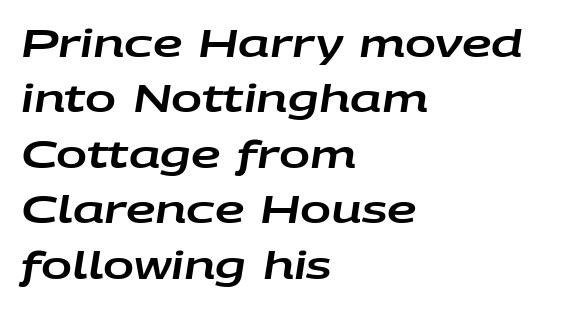
{"italic": "yes", "lean": "right", "slant_degrees": 9, "width": "wide", "stroke_contrast": "low", "x_height": "large", "monospaced": "no", "underline": "no", "align": "left", "line_spacing": "normal", "line_spacing_ratio": 1.5, "letter_spacing": "normal", "letter_spacing_em": 0.0, "glyph_px": 37}
